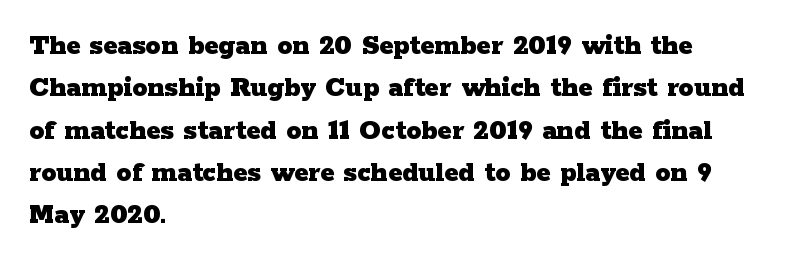
Any mark beneath the type? The region is blank. A classic flush-left, rag-right setting is used for this passage. These lines are rendered in a variable-pitch font. Short note: letters normally spaced. The leading is moderate, giving the passage an even texture.
